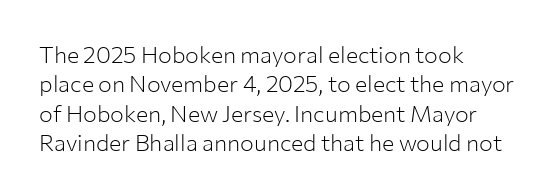
Q: Is the text bold? A: No.
Q: Is the text italic (slanted)? A: No, it is upright.
Q: Is the text underlined? A: No.
Q: How is the paragraph aligned? A: Left-aligned.
Q: Is the spacing between letters normal or unusually wide? A: Normal.
Q: Is the spacing between lines tight, normal or loose? A: Normal.
